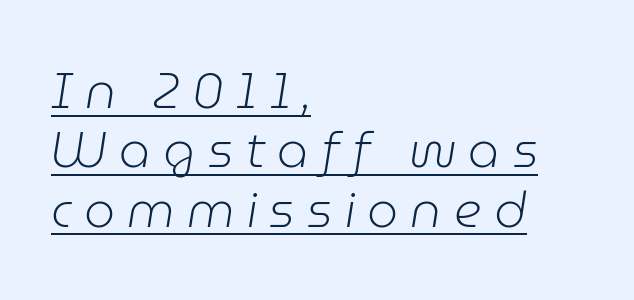
{"italic": "yes", "lean": "right", "slant_degrees": 9, "bold": "no", "weight": "light", "width": "normal", "stroke_contrast": "low", "x_height": "medium", "monospaced": "no", "underline": "yes", "align": "left", "line_spacing_ratio": 1.21, "letter_spacing": "wide", "letter_spacing_em": 0.25, "glyph_px": 49}
